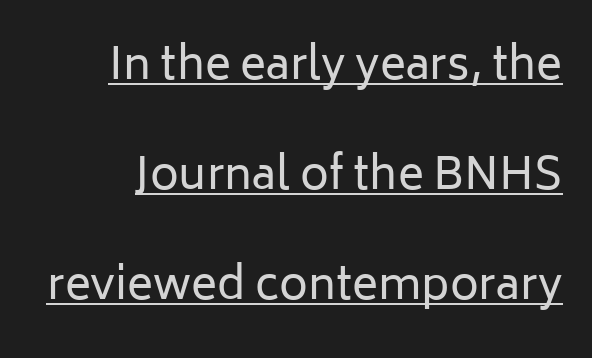
The image shows 44 px regular-weight sans-serif type, upright; set loose line spacing (2.5x), normal letter spacing, underlined; low stroke contrast and a medium x-height.
